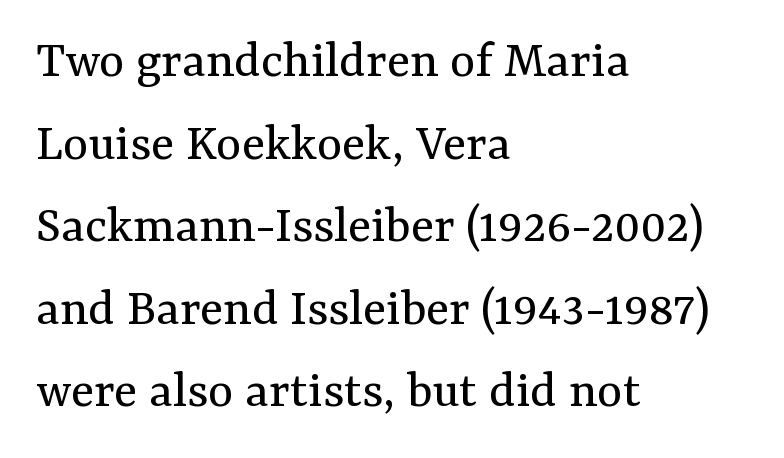
Q: Is the text bold? A: No.
Q: Is the text italic (slanted)? A: No, it is upright.
Q: Is the typeface a serif or a sans-serif typeface? A: Serif.
Q: Is the text underlined? A: No.
Q: How is the paragraph aligned? A: Left-aligned.
Q: Is the spacing between letters normal or unusually wide? A: Normal.
Q: Is the spacing between lines tight, normal or loose? A: Normal.
Q: Width (condensed, normal, or wide)? A: Normal.
Q: Stroke contrast? A: Medium.
Q: x-height? A: Medium.
Q: Monospaced? A: No.
